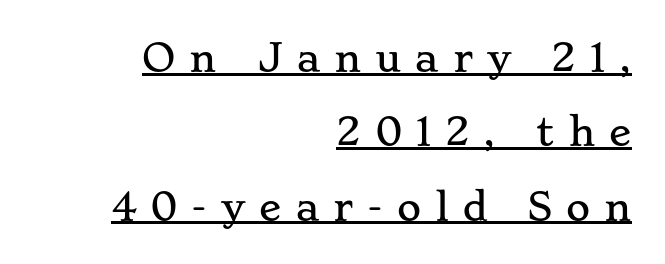
Layout note: lines flush right. Character widths vary here, with narrow letters taking less room than wide ones. Descenders here cross a horizontal rule under the line. You can tell it's not italic because the verticals are truly vertical.
